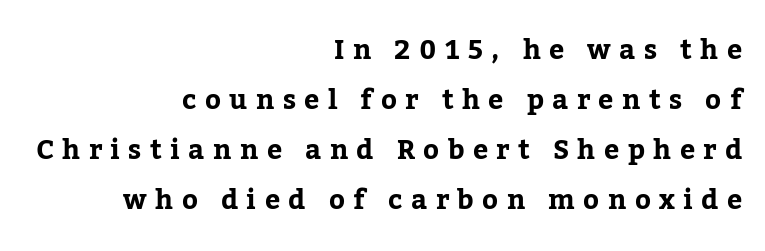
{"italic": "no", "underline": "no", "align": "right", "line_spacing_ratio": 1.85, "letter_spacing": "wide", "letter_spacing_em": 0.31, "glyph_px": 27}
